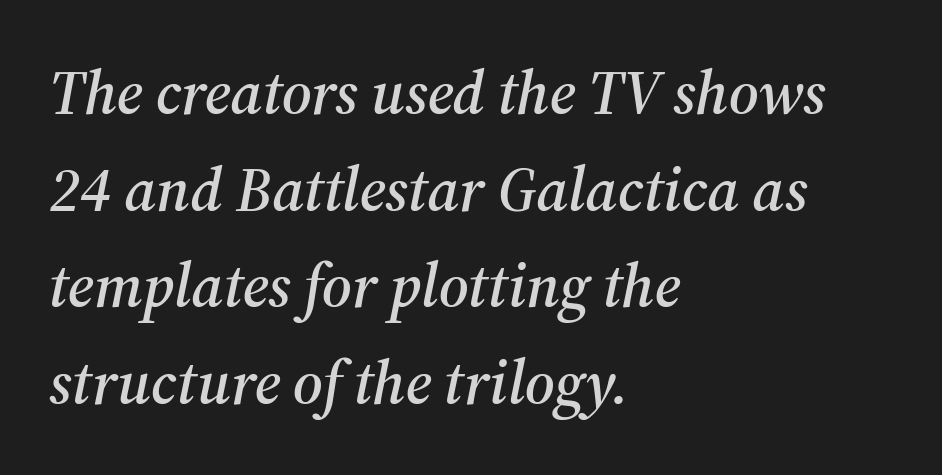
The font's italic variant was chosen for this text. Spacing between characters is what you'd get straight out of the box. Which margin do the lines hug? The left one — the right edge is uneven. This sample uses a serif face. A typesetter would call this proportional, since set widths differ per character. The rendering uses a moderate line-height, typical for paragraphs.
